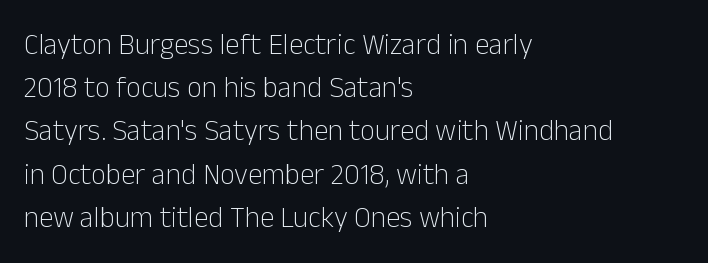
Q: Is the text bold? A: No.
Q: Is the text italic (slanted)? A: No, it is upright.
Q: Is the typeface a serif or a sans-serif typeface? A: Sans-serif.
Q: Is the text underlined? A: No.
Q: How is the paragraph aligned? A: Left-aligned.
Q: Is the spacing between letters normal or unusually wide? A: Normal.
Q: Is the spacing between lines tight, normal or loose? A: Normal.
Q: Width (condensed, normal, or wide)? A: Normal.
Q: Stroke contrast? A: Low.
Q: x-height? A: Medium.
Q: Monospaced? A: No.
